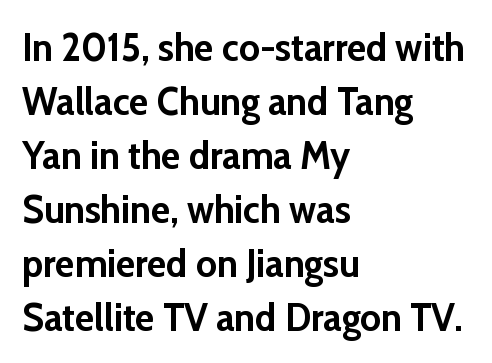
{"serif": "no", "italic": "no", "bold": "yes", "weight": "semibold", "width": "normal", "stroke_contrast": "low", "x_height": "medium", "monospaced": "no", "underline": "no", "align": "left", "line_spacing": "normal", "line_spacing_ratio": 1.35, "letter_spacing": "normal", "letter_spacing_em": 0.0, "glyph_px": 40}
